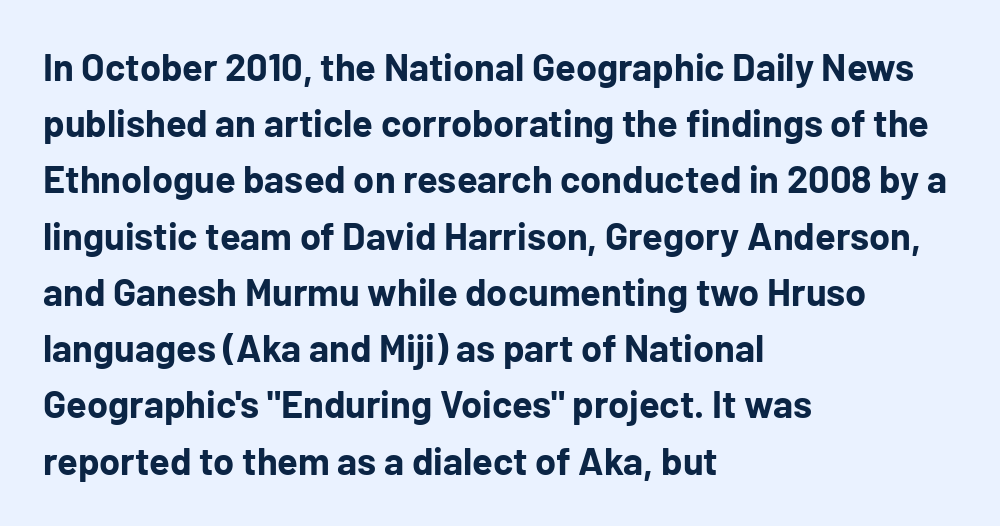
Honestly, the row spacing looks completely unremarkable. No feet cap the strokes, marking this as sans-serif type. Proportional: the letters do not fall into vertical columns. Just letters on the line, the space beneath them empty. The paragraph has a hard left edge and a soft right edge. Posture: straight, roman, zero tilt.
